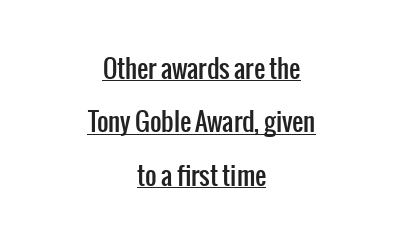
Is the letter spacing exaggerated? No — it looks like the ordinary default. Italic? Not at all — the glyphs are vertical. Quick note: underline on. A typesetter would call this leading open, well beyond the default. The lines in this sample share a center point and differ in where they start and stop.
